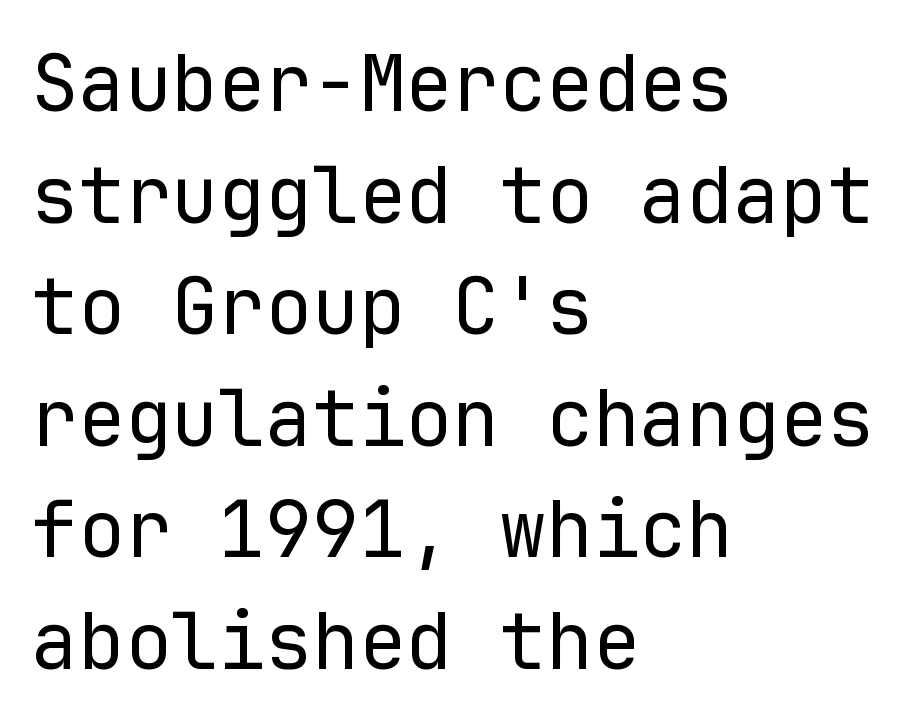
The image shows 78 px regular-weight sans-serif type, upright, monospaced; set left-aligned, normal line spacing (1.43x), normal letter spacing, not underlined; low stroke contrast and a medium x-height.
